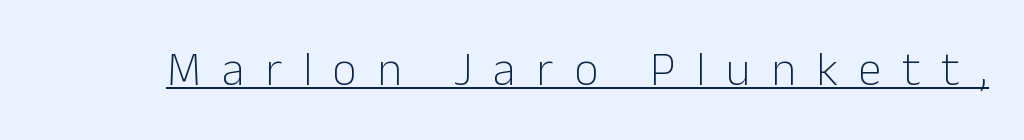
{"serif": "no", "italic": "no", "bold": "no", "weight": "light", "width": "normal", "stroke_contrast": "low", "x_height": "medium", "monospaced": "no", "underline": "yes", "letter_spacing": "wide", "letter_spacing_em": 0.44, "glyph_px": 47}
